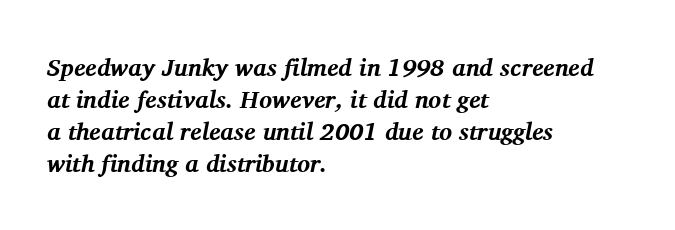
{"italic": "yes", "lean": "right", "slant_degrees": 11, "bold": "yes", "underline": "no", "align": "left", "line_spacing": "normal", "line_spacing_ratio": 1.33, "letter_spacing": "normal", "letter_spacing_em": 0.0, "glyph_px": 24}
